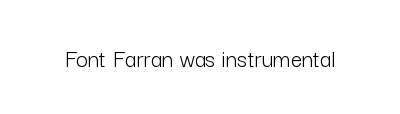
The image shows 26 px text type, upright; set normal letter spacing, not underlined.
